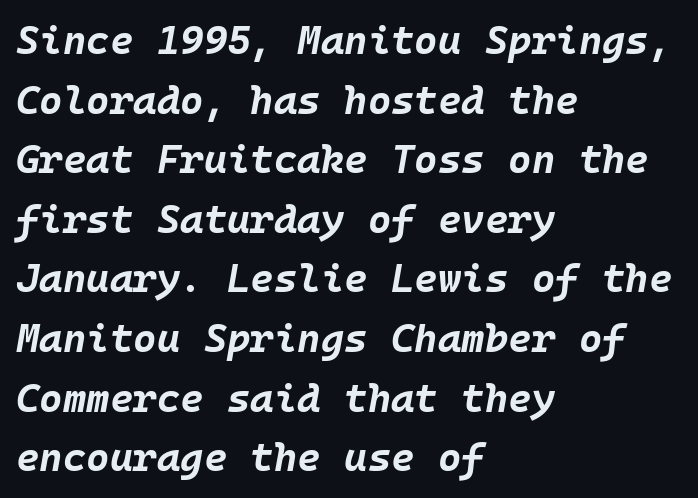
The image shows 40 px bold type, italic (leaning right), monospaced; set left-aligned, normal line spacing (1.49x), normal letter spacing, not underlined; low stroke contrast and a large x-height.
